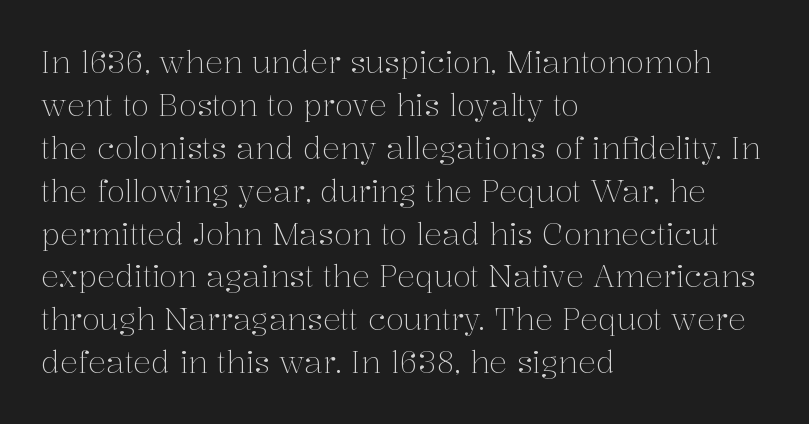
{"serif": "yes", "italic": "no", "bold": "no", "weight": "light", "width": "normal", "stroke_contrast": "medium", "x_height": "medium", "monospaced": "no", "underline": "no", "align": "left", "line_spacing": "normal", "line_spacing_ratio": 1.43, "letter_spacing": "normal", "letter_spacing_em": 0.0, "glyph_px": 30}
